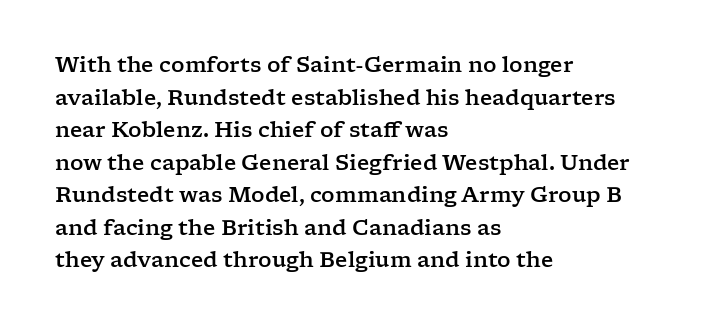
Q: Is the text italic (slanted)? A: No, it is upright.
Q: Is the text underlined? A: No.
Q: How is the paragraph aligned? A: Left-aligned.
Q: Is the spacing between letters normal or unusually wide? A: Normal.
Q: Is the spacing between lines tight, normal or loose? A: Normal.
